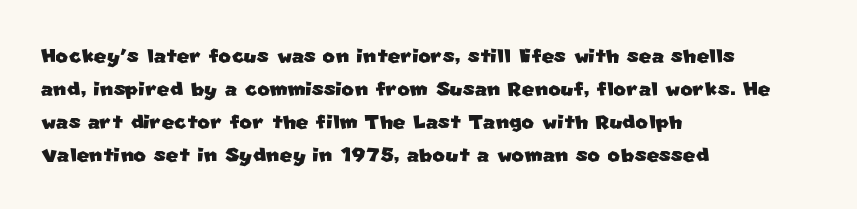
{"underline": "no", "align": "left", "line_spacing_ratio": 1.22, "letter_spacing": "normal", "letter_spacing_em": 0.0, "glyph_px": 27}
